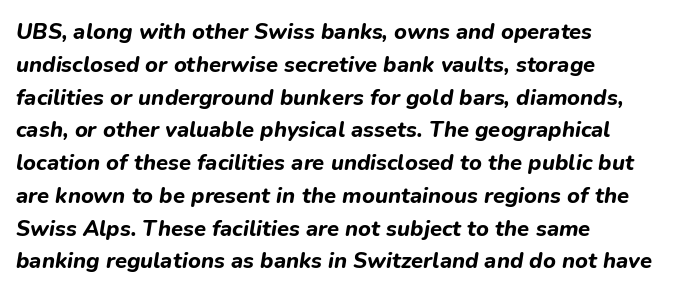
The gaps between neighbouring characters are ordinary and unremarkable. Does the leading feel generous? No, just average. These words are printed bold, with thick strokes throughout. The passage shown leans; its letterforms are oblique. Honestly, there is no underline to notice here at all.
